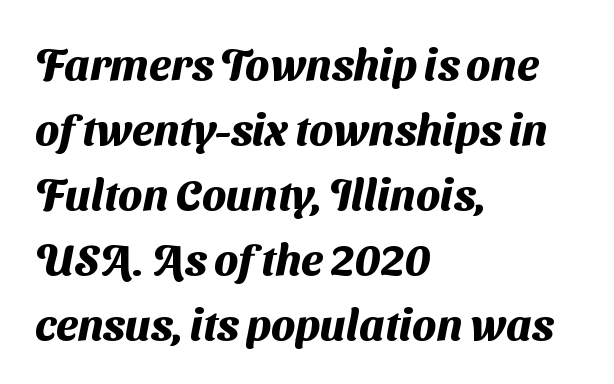
{"serif": "no", "bold": "yes", "weight": "heavy", "width": "normal", "stroke_contrast": "medium", "x_height": "medium", "monospaced": "no", "underline": "no", "align": "left", "line_spacing": "normal", "line_spacing_ratio": 1.48, "letter_spacing": "normal", "letter_spacing_em": 0.0, "glyph_px": 44}
